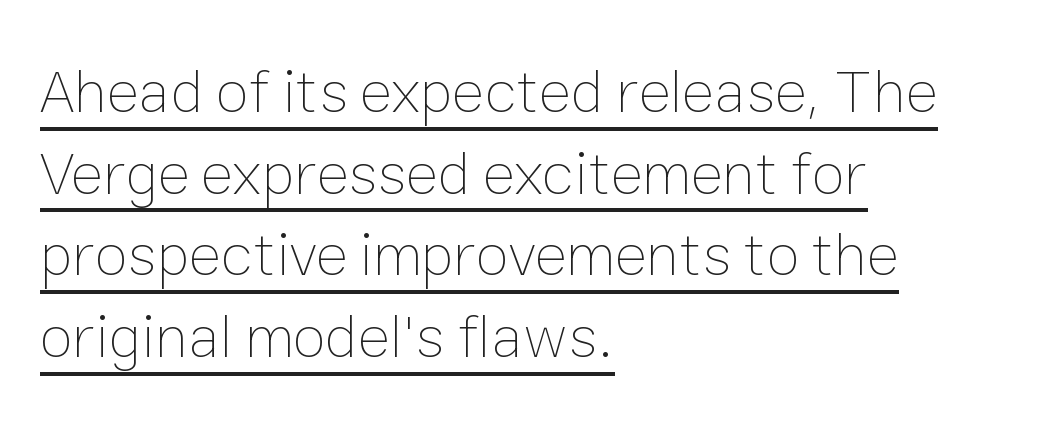
{"italic": "no", "bold": "no", "weight": "thin", "width": "normal", "stroke_contrast": "low", "x_height": "medium", "monospaced": "no", "underline": "yes", "align": "left", "line_spacing": "normal", "line_spacing_ratio": 1.34, "letter_spacing": "normal", "letter_spacing_em": 0.0, "glyph_px": 61}
